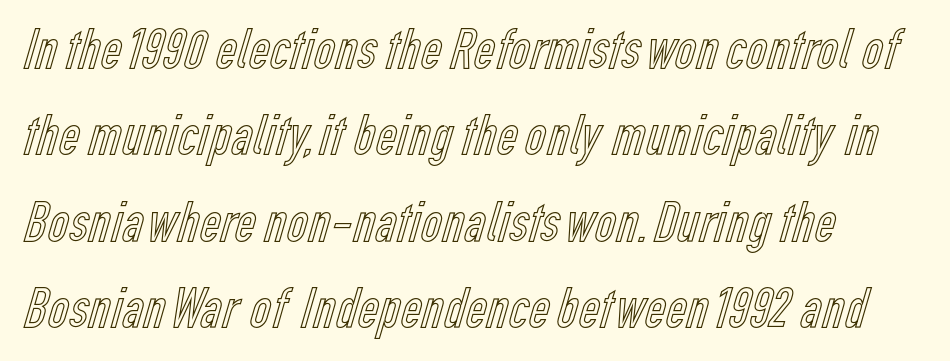
The type is set solid horizontally, with unmodified tracking. The strip under each line holds only bare page. These lines are rendered in a variable-pitch font. The rows are spaced the way most documents space them.
